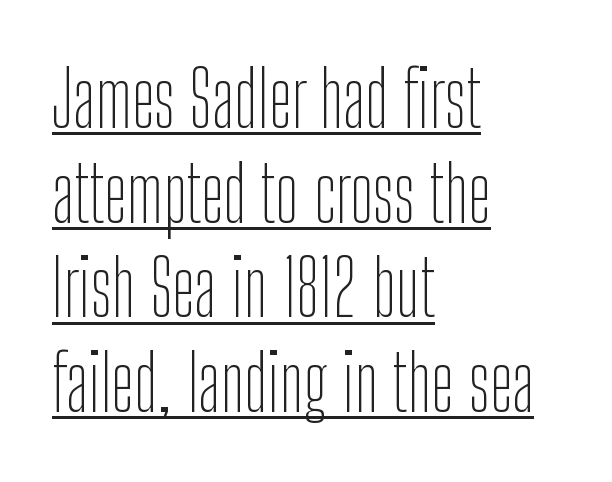
If you drew a ruler down the left edge, every line would touch it. The letters advance in unequal steps, a hallmark of proportional type. Stems here are at most as thick as an everyday book face. Font category for this specimen: sans-serif. Nobody touched the tracking dial on this one.
